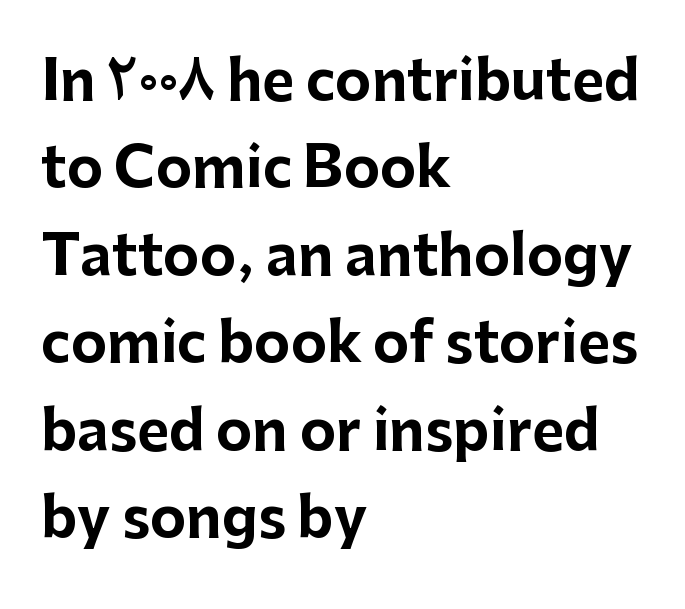
Quick note: not italic, upright. Classification — sans serif. Notice how thick the strokes are: this is what a full bold looks like. The paragraph shown leans on its left margin.
